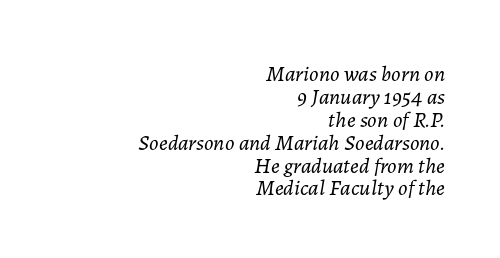
Q: Is the text bold? A: No.
Q: Is the text italic (slanted)? A: Yes, it leans right by about 7 degrees.
Q: Is the text underlined? A: No.
Q: How is the paragraph aligned? A: Right-aligned.
Q: Is the spacing between letters normal or unusually wide? A: Normal.
Q: Is the spacing between lines tight, normal or loose? A: Tight.
